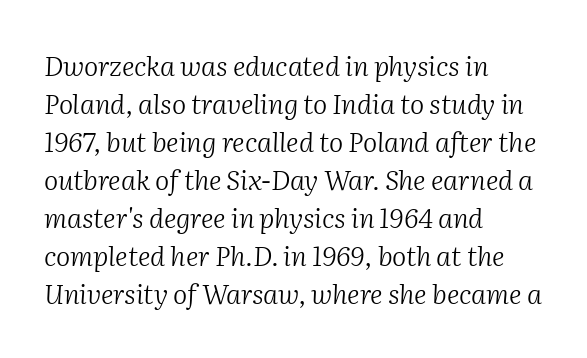
{"italic": "yes", "lean": "right", "slant_degrees": 2, "bold": "no", "underline": "no", "align": "left", "line_spacing": "normal", "line_spacing_ratio": 1.41, "letter_spacing": "normal", "letter_spacing_em": 0.0, "glyph_px": 27}
